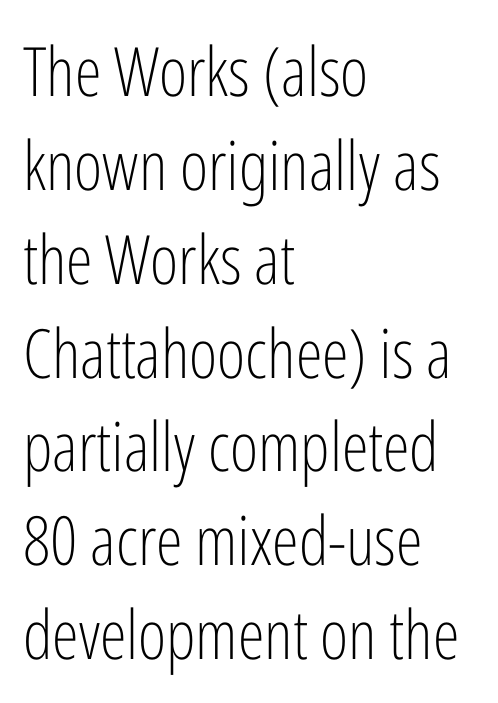
The image shows 68 px light, condensed sans-serif type, upright; set left-aligned, normal line spacing (1.38x), normal letter spacing, not underlined; low stroke contrast and a medium x-height.
